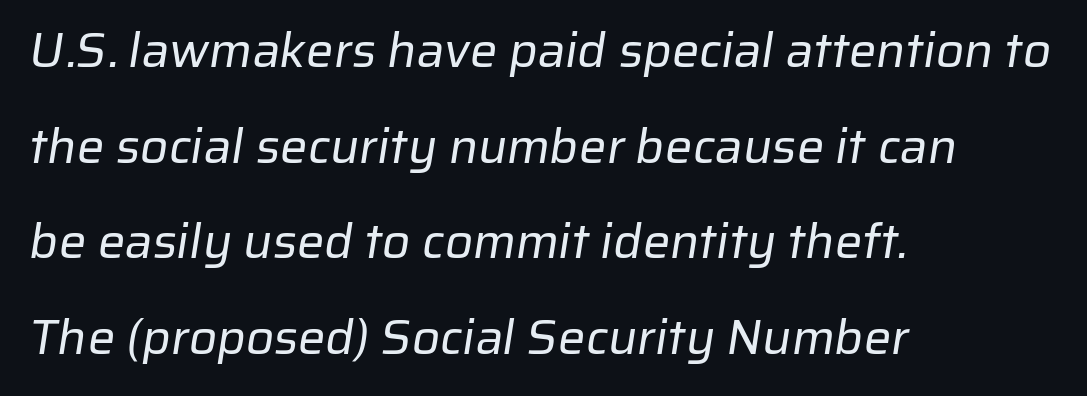
The image shows 49 px regular-weight sans-serif type; set left-aligned, loose line spacing (1.95x), normal letter spacing, not underlined; low stroke contrast and a medium x-height.
